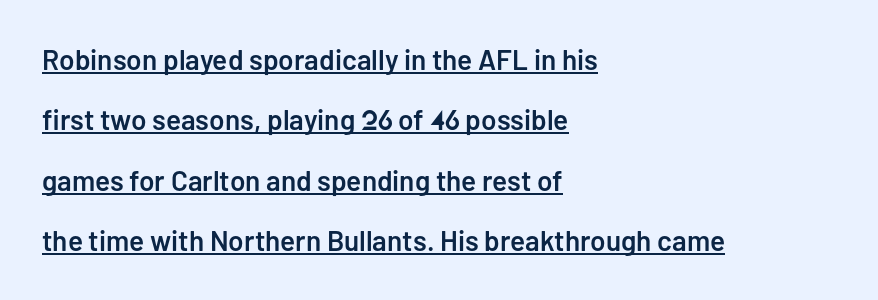
{"serif": "no", "italic": "no", "bold": "semi", "weight": "semibold", "width": "normal", "stroke_contrast": "low", "x_height": "medium", "monospaced": "no", "underline": "yes", "align": "left", "line_spacing": "loose", "line_spacing_ratio": 2.16, "letter_spacing": "normal", "letter_spacing_em": 0.0, "glyph_px": 28}
